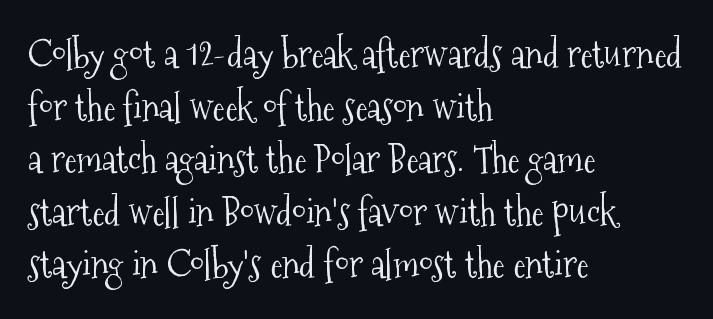
The image shows 37 px light, condensed serif type, upright; set left-aligned, normal line spacing (1.42x), normal letter spacing, not underlined; medium stroke contrast and a medium x-height.
